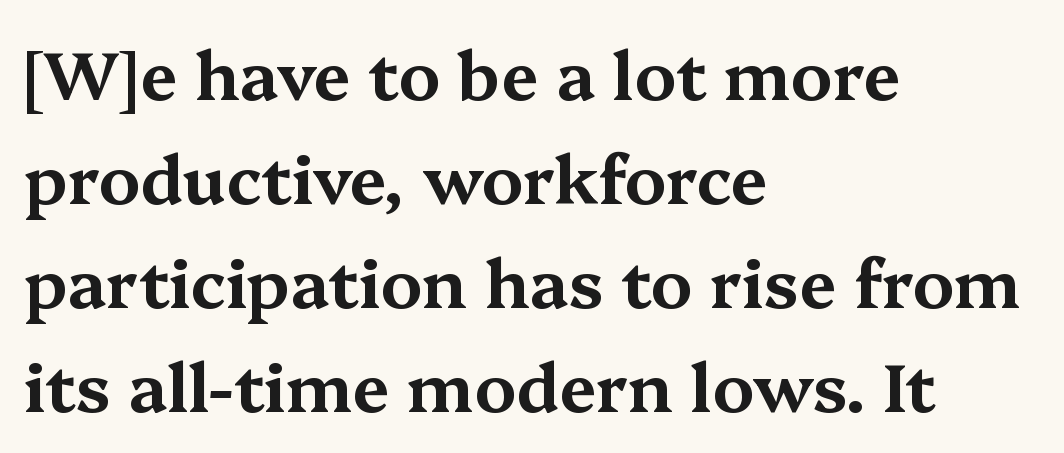
{"serif": "yes", "italic": "no", "width": "wide", "stroke_contrast": "medium", "x_height": "medium", "monospaced": "no", "underline": "no", "align": "left", "line_spacing": "normal", "line_spacing_ratio": 1.55, "letter_spacing": "normal", "letter_spacing_em": 0.0, "glyph_px": 67}
